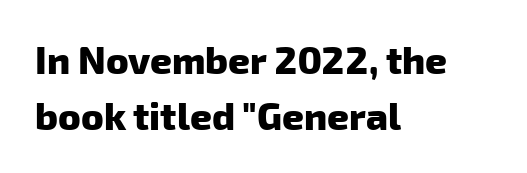
The image shows 38 px heavy sans-serif type; set left-aligned, normal line spacing (1.47x), normal letter spacing, not underlined; low stroke contrast and a medium x-height.
